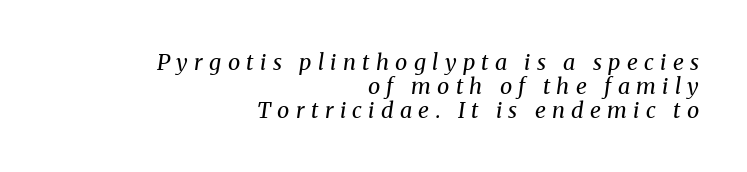
{"italic": "yes", "lean": "right", "slant_degrees": 8, "bold": "no", "underline": "no", "align": "right", "line_spacing": "tight", "line_spacing_ratio": 1.08, "letter_spacing": "wide", "letter_spacing_em": 0.29, "glyph_px": 22}
